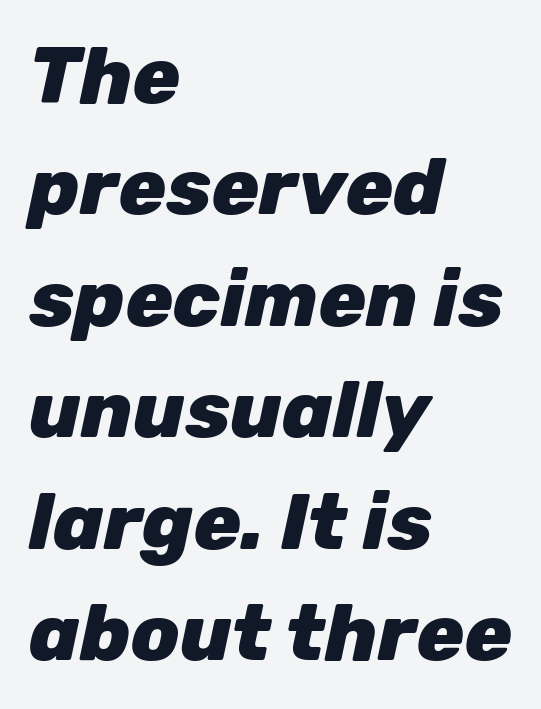
The image shows 79 px heavy type, italic (leaning right); set left-aligned, normal line spacing (1.41x), normal letter spacing, not underlined; low stroke contrast and a medium x-height.
